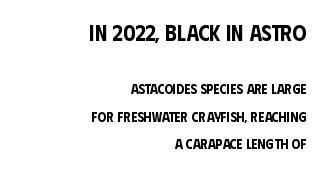
Q: Is the text italic (slanted)? A: No, it is upright.
Q: Is the text underlined? A: No.
Q: How is the paragraph aligned? A: Right-aligned.
Q: Is the spacing between letters normal or unusually wide? A: Normal.
Q: Is the spacing between lines tight, normal or loose? A: Loose.
Q: Which block of text is set in a larger size, the first (top) or the second (bottom)? A: The first (top) one.
